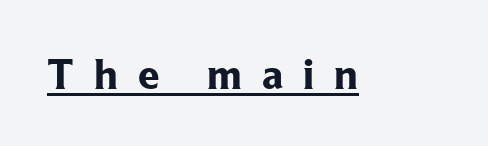
{"serif": "yes", "italic": "no", "bold": "yes", "weight": "bold", "width": "normal", "stroke_contrast": "low", "x_height": "medium", "monospaced": "no", "underline": "yes", "letter_spacing": "wide", "letter_spacing_em": 0.47, "glyph_px": 43}
